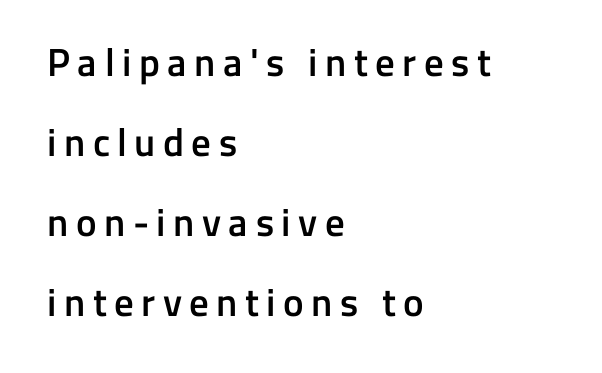
Q: Is the text bold? A: Semi-bold.
Q: Is the text italic (slanted)? A: No, it is upright.
Q: Is the typeface a serif or a sans-serif typeface? A: Sans-serif.
Q: Is the text underlined? A: No.
Q: How is the paragraph aligned? A: Left-aligned.
Q: Is the spacing between lines tight, normal or loose? A: Loose.
Q: Width (condensed, normal, or wide)? A: Normal.
Q: Stroke contrast? A: Low.
Q: x-height? A: Medium.
Q: Monospaced? A: No.
